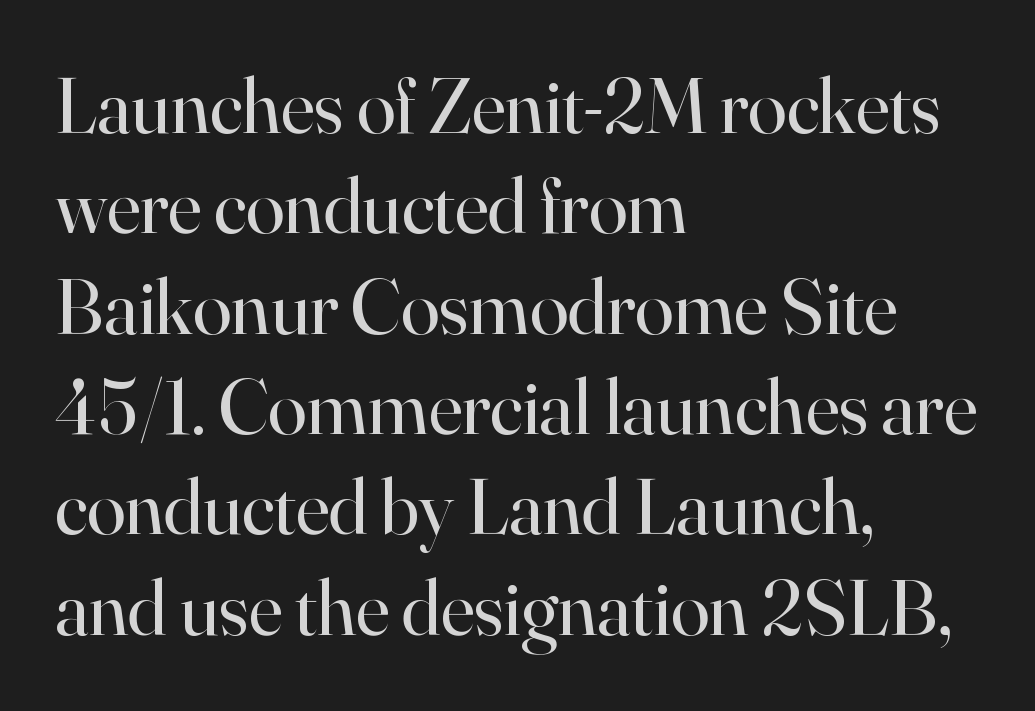
{"serif": "yes", "italic": "no", "bold": "no", "weight": "regular", "width": "normal", "stroke_contrast": "high", "x_height": "small", "monospaced": "no", "underline": "no", "align": "left", "line_spacing": "normal", "line_spacing_ratio": 1.27, "letter_spacing": "normal", "letter_spacing_em": 0.0, "glyph_px": 79}
